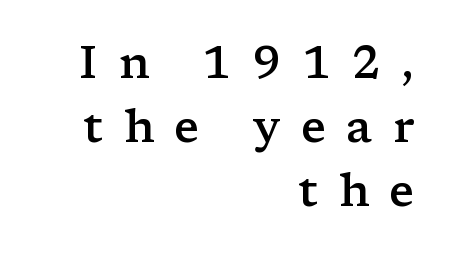
Rendered with straight, roman letterforms. The passage shown has open, widely tracked lettering throughout. The letters advance in unequal steps, a hallmark of proportional type. Does the type have serifs? Yes, each stem ends in a small foot. If you drew a ruler down the right edge, every line would touch it.
